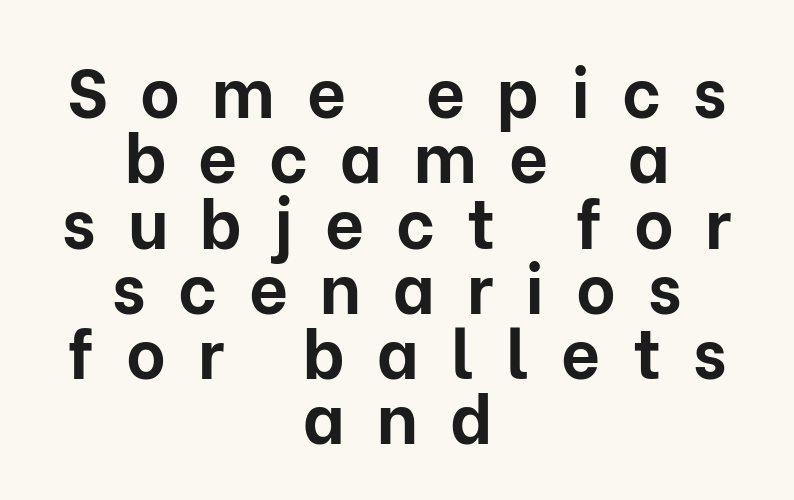
Q: Is the text bold? A: Yes.
Q: Is the text italic (slanted)? A: No, it is upright.
Q: Is the typeface a serif or a sans-serif typeface? A: Sans-serif.
Q: Is the text underlined? A: No.
Q: How is the paragraph aligned? A: Centered.
Q: Is the spacing between letters normal or unusually wide? A: Unusually wide.
Q: Is the spacing between lines tight, normal or loose? A: Tight.
Q: Width (condensed, normal, or wide)? A: Normal.
Q: Stroke contrast? A: Low.
Q: x-height? A: Medium.
Q: Monospaced? A: No.
